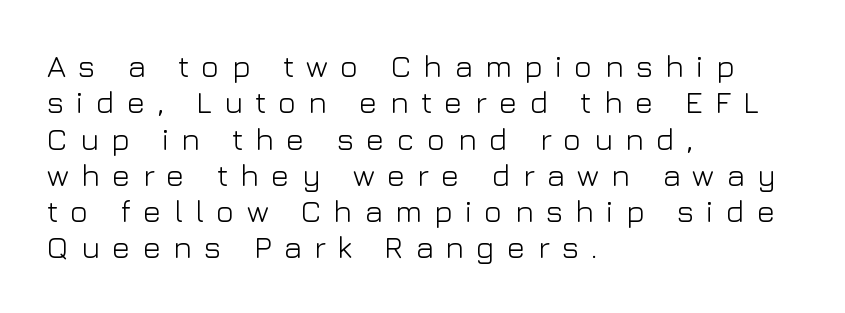
{"serif": "no", "italic": "no", "bold": "no", "weight": "light", "width": "normal", "stroke_contrast": "low", "x_height": "medium", "monospaced": "no", "underline": "no", "align": "left", "line_spacing_ratio": 1.17, "letter_spacing": "wide", "letter_spacing_em": 0.39, "glyph_px": 31}
